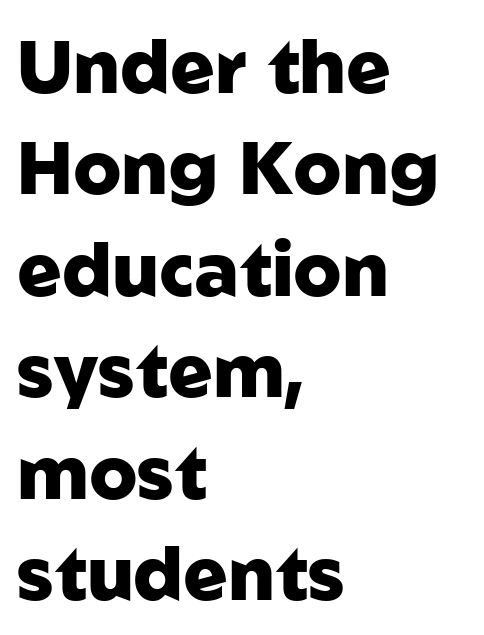
{"serif": "no", "italic": "no", "bold": "yes", "weight": "heavy", "width": "normal", "stroke_contrast": "low", "x_height": "medium", "monospaced": "no", "underline": "no", "align": "left", "line_spacing": "normal", "line_spacing_ratio": 1.37, "letter_spacing": "normal", "letter_spacing_em": 0.0, "glyph_px": 74}
